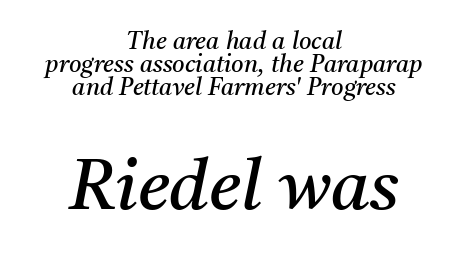
{"serif": "yes", "italic": "yes", "lean": "right", "slant_degrees": 11, "bold": "no", "weight": "regular", "width": "normal", "stroke_contrast": "medium", "x_height": "medium", "monospaced": "no", "underline": "no", "align": "center", "line_spacing": "tight", "line_spacing_ratio": 0.95, "letter_spacing": "normal", "letter_spacing_em": 0.0, "larger_block": "second", "size_ratio": 2.96, "glyph_px": 71}
